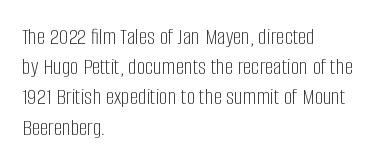
The weight would be labelled regular, book, light, or lighter still. Every stem runs plumb, perpendicular to the baseline. Descender tails drop into unmarked territory. One glance says typical: line gaps are just what's usual.
